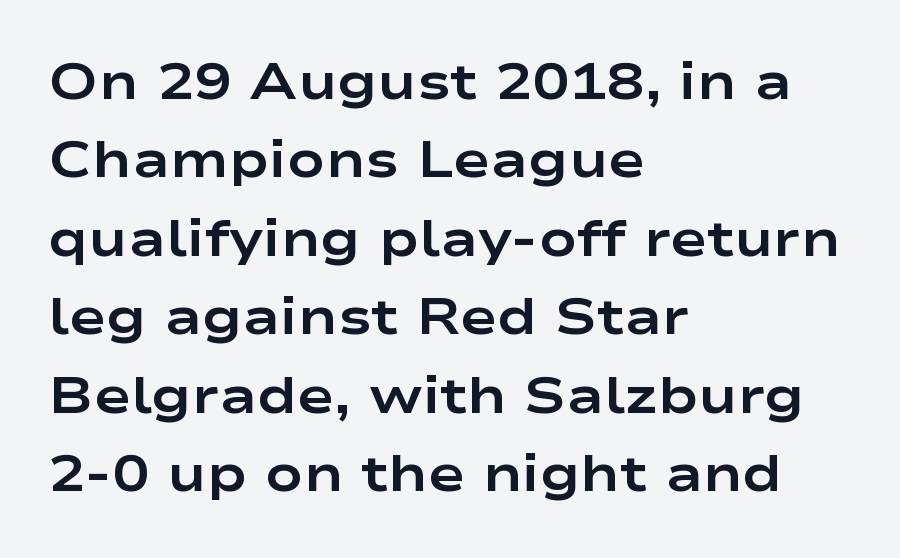
The typesetter chose a ragged-right arrangement here. Posture: upright roman. Looks like regular typesetting: each glyph gets only the width it needs. The face used here is a sans, in the tradition of grotesques and geometrics. A typesetter would call this leading conventional body-copy spacing. Tracking value appears to be zero — textbook default spacing.
